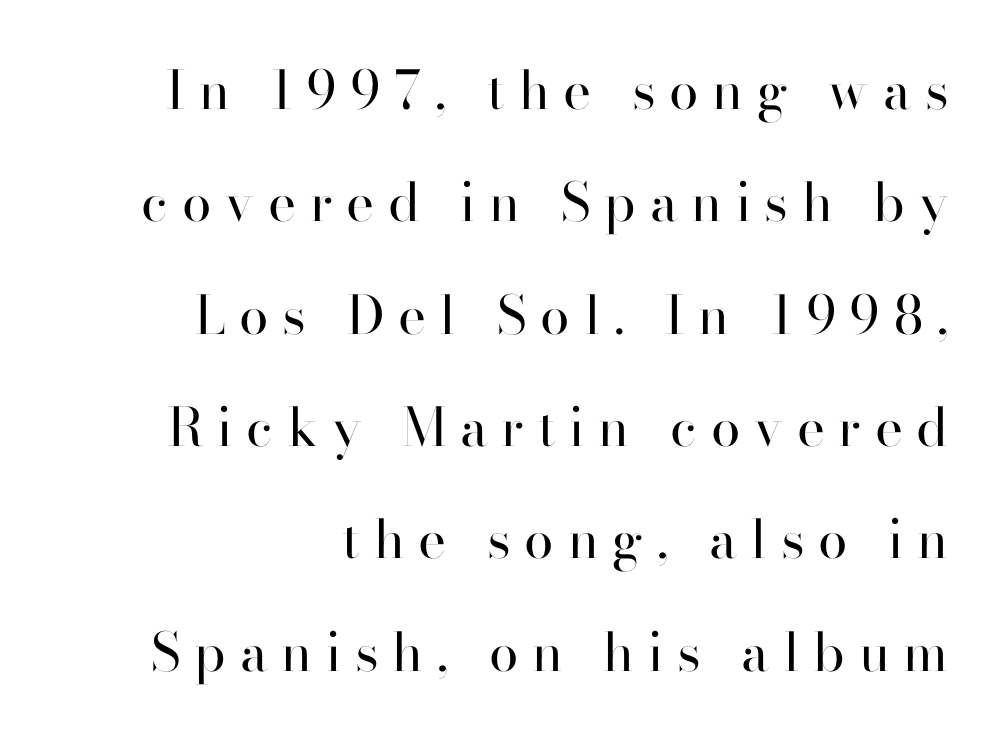
{"serif": "no", "italic": "no", "bold": "no", "weight": "regular", "width": "normal", "stroke_contrast": "high", "x_height": "small", "monospaced": "no", "underline": "no", "align": "right", "line_spacing": "loose", "line_spacing_ratio": 2.12, "letter_spacing": "wide", "letter_spacing_em": 0.26, "glyph_px": 53}
